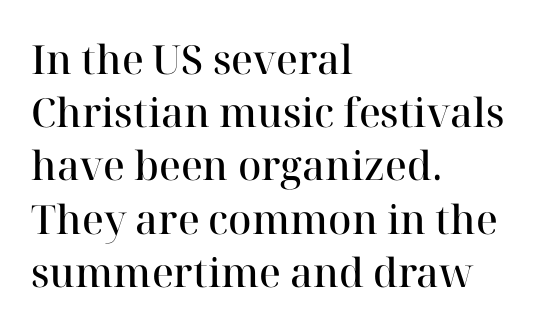
{"serif": "yes", "italic": "no", "bold": "semi", "weight": "semibold", "width": "normal", "stroke_contrast": "high", "x_height": "medium", "monospaced": "no", "underline": "no", "align": "left", "line_spacing": "normal", "line_spacing_ratio": 1.33, "letter_spacing": "normal", "letter_spacing_em": 0.0, "glyph_px": 40}
